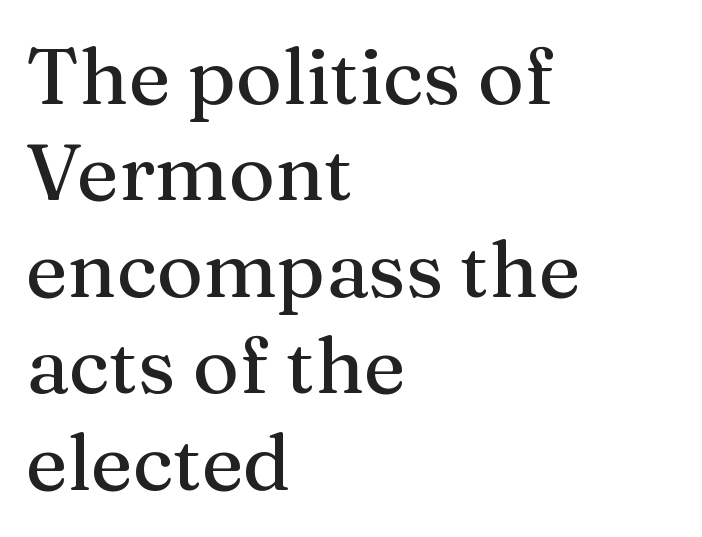
Inter-character spacing is left at the font's built-in metrics. Letterform terminals end in serifs throughout the passage. The lines in this sample share a left origin and differ only in where they stop. These lines are rendered in a variable-pitch font. Do the letters lean? They stand straight. Plain, unruled lines of type.
